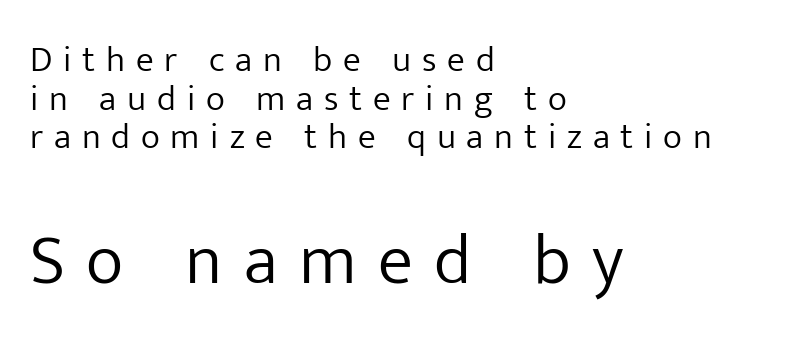
The image shows 71 px light sans-serif type, upright; set left-aligned, tight line spacing (1.07x), unusually wide letter spacing (+0.3 em), not underlined; the second (bottom) block is 1.97x larger; low stroke contrast and a medium x-height.
